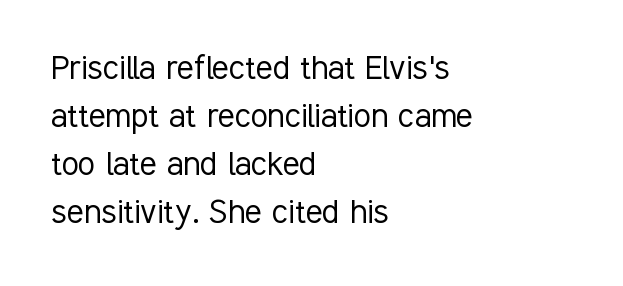
Bare-footed words on every line. A roman cut, with each character standing at attention. Examine the stroke ends and you'll find no serifs. One-word summary of the alignment: left. Do the characters align in a grid? No, the font is proportional. Compared with a typical body face, this is equally light or lighter still.
